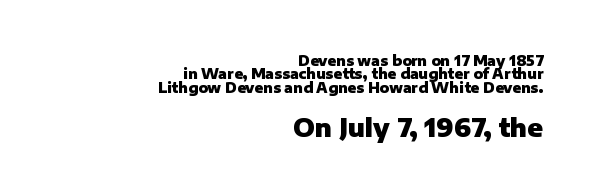
{"italic": "no", "bold": "yes", "underline": "no", "align": "right", "line_spacing": "tight", "line_spacing_ratio": 0.95, "letter_spacing": "normal", "letter_spacing_em": 0.0, "larger_block": "second", "size_ratio": 1.79, "glyph_px": 25}
